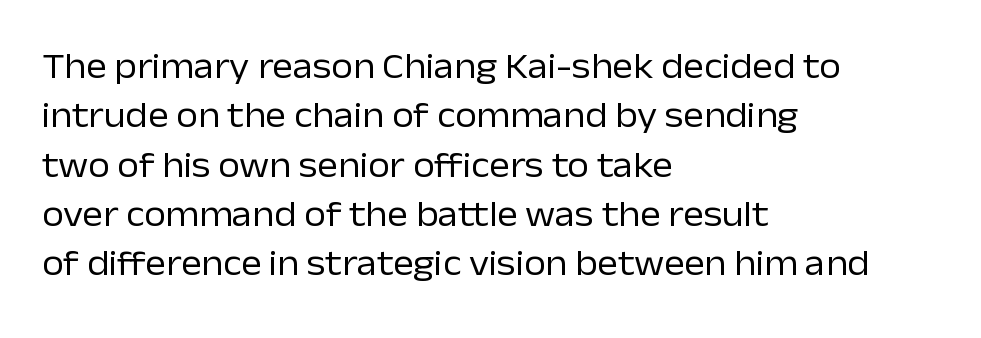
Q: Is the text bold? A: No.
Q: Is the text italic (slanted)? A: No, it is upright.
Q: Is the typeface a serif or a sans-serif typeface? A: Sans-serif.
Q: Is the text underlined? A: No.
Q: How is the paragraph aligned? A: Left-aligned.
Q: Is the spacing between letters normal or unusually wide? A: Normal.
Q: Is the spacing between lines tight, normal or loose? A: Normal.
Q: Width (condensed, normal, or wide)? A: Normal.
Q: Stroke contrast? A: Low.
Q: x-height? A: Medium.
Q: Monospaced? A: No.
